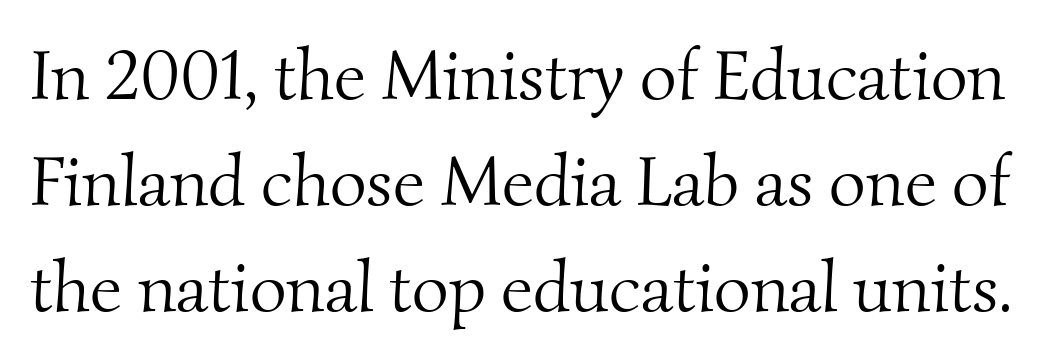
Q: Is the text bold? A: No.
Q: Is the typeface a serif or a sans-serif typeface? A: Serif.
Q: Is the text underlined? A: No.
Q: Is the spacing between letters normal or unusually wide? A: Normal.
Q: Is the spacing between lines tight, normal or loose? A: Normal.
Q: Width (condensed, normal, or wide)? A: Normal.
Q: Stroke contrast? A: Medium.
Q: x-height? A: Small.
Q: Monospaced? A: No.
